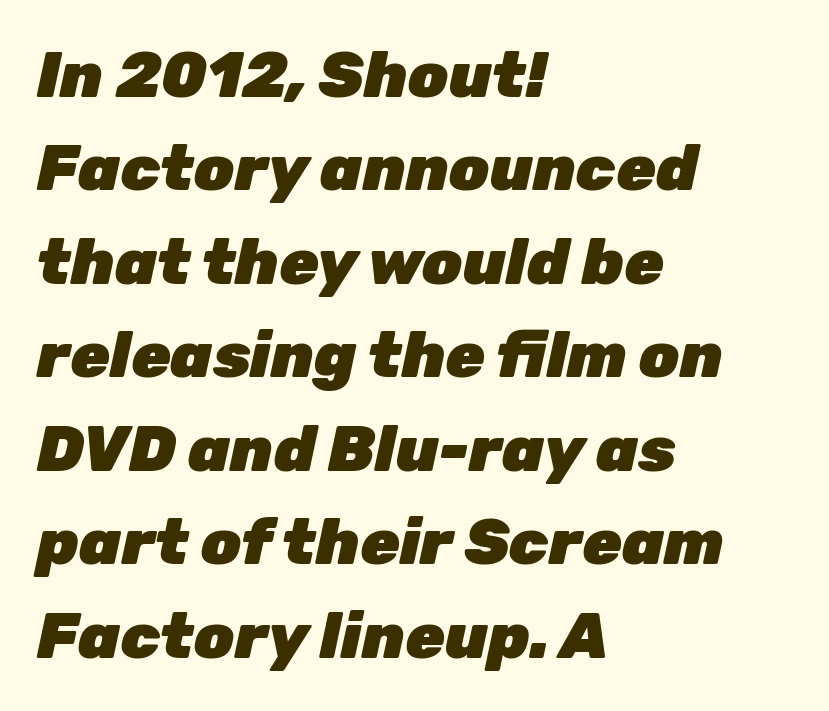
The words here are not underlined. This rendering uses left alignment, leaving the right contour irregular. The passage shown is typed in a proportional face where columns would drift. An italicized treatment has been applied to the whole sample.
